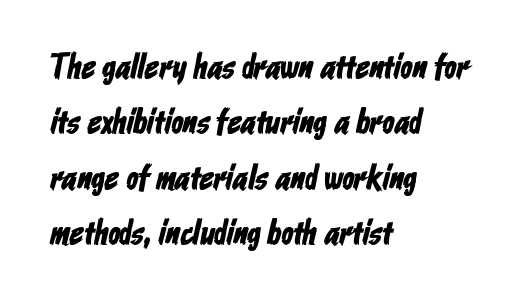
Q: Is the typeface a serif or a sans-serif typeface? A: Sans-serif.
Q: Is the text underlined? A: No.
Q: How is the paragraph aligned? A: Left-aligned.
Q: Is the spacing between letters normal or unusually wide? A: Normal.
Q: Is the spacing between lines tight, normal or loose? A: Normal.
Q: Width (condensed, normal, or wide)? A: Condensed.
Q: Stroke contrast? A: Low.
Q: x-height? A: Medium.
Q: Monospaced? A: No.
